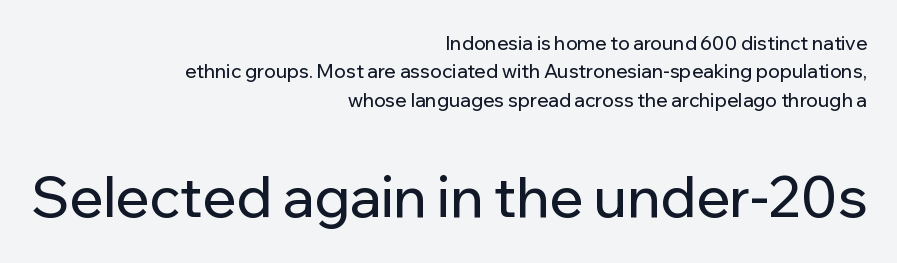
{"serif": "no", "italic": "no", "width": "normal", "stroke_contrast": "low", "x_height": "medium", "monospaced": "no", "underline": "no", "align": "right", "line_spacing": "normal", "line_spacing_ratio": 1.5, "letter_spacing": "normal", "letter_spacing_em": 0.0, "larger_block": "second", "size_ratio": 2.95, "glyph_px": 56}
